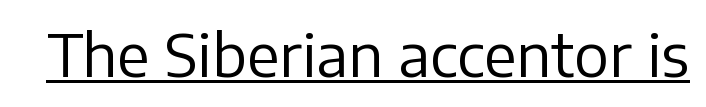
You can tell from the bare stems that sans-serif type was used. The cut favours lightness, reaching ordinary text weight at its darkest. Think of a printed novel: that variable character pitch is what you see here. Students, observe the line beneath the letters — that is underlining. Vertical strokes here are truly vertical. Default kerning and tracking; the words read as compact shapes.
